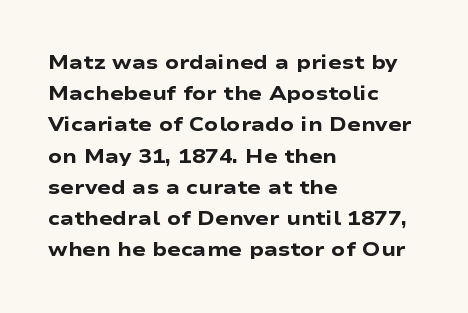
{"italic": "no", "bold": "yes", "underline": "no", "align": "left", "line_spacing": "normal", "line_spacing_ratio": 1.56, "letter_spacing": "normal", "letter_spacing_em": 0.0, "glyph_px": 20}
